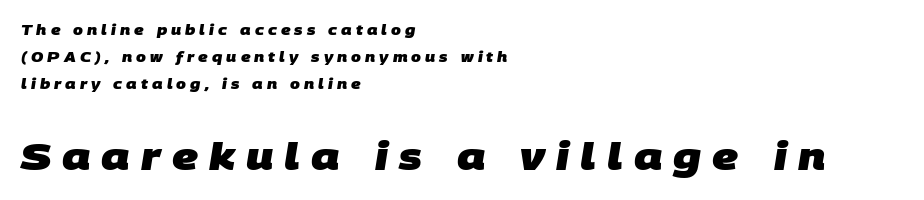
The image shows 38 px heavy sans-serif type; set left-aligned, loose line spacing (1.94x), unusually wide letter spacing (+0.29 em), not underlined; the second (bottom) block is 2.71x larger; low stroke contrast and a large x-height.
